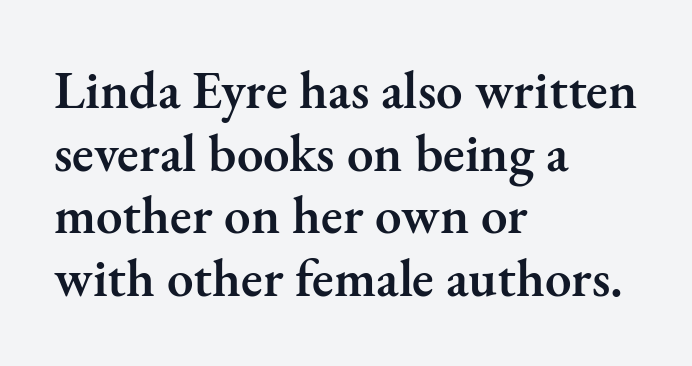
{"serif": "yes", "italic": "no", "bold": "semi", "weight": "semibold", "width": "normal", "stroke_contrast": "medium", "x_height": "small", "monospaced": "no", "underline": "no", "align": "left", "line_spacing_ratio": 1.18, "letter_spacing": "normal", "letter_spacing_em": 0.0, "glyph_px": 53}
